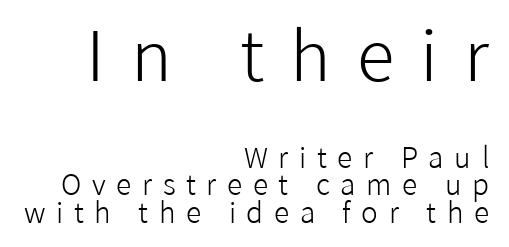
The image shows 69 px light sans-serif type, upright; set right-aligned, tight line spacing (0.98x), unusually wide letter spacing (+0.38 em), not underlined; the first (top) block is 2.46x larger; low stroke contrast and a medium x-height.
